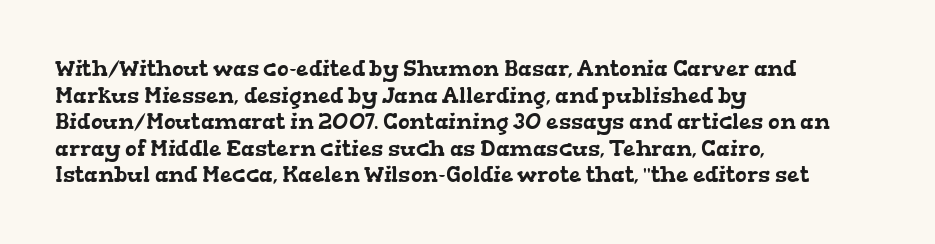
Q: Is the text underlined? A: No.
Q: How is the paragraph aligned? A: Left-aligned.
Q: Is the spacing between letters normal or unusually wide? A: Normal.
